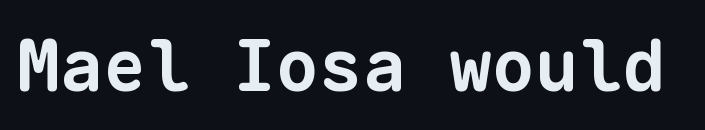
{"serif": "no", "bold": "yes", "weight": "bold", "width": "normal", "stroke_contrast": "low", "x_height": "medium", "monospaced": "yes", "underline": "no", "letter_spacing": "normal", "letter_spacing_em": 0.0, "glyph_px": 72}
